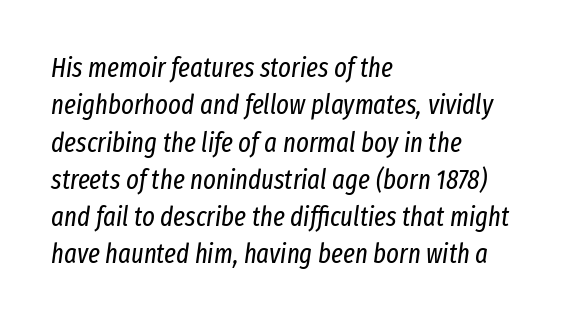
These lines sit exactly where default settings would place them. This rendering features lettering with no underline. The face used here is rendered with its standard letterfit. Compared with a centered layout, this one pins lines to the left instead. Does the lettering tilt? It does — this is italic. Bold? No — there's no thickening of the strokes.
